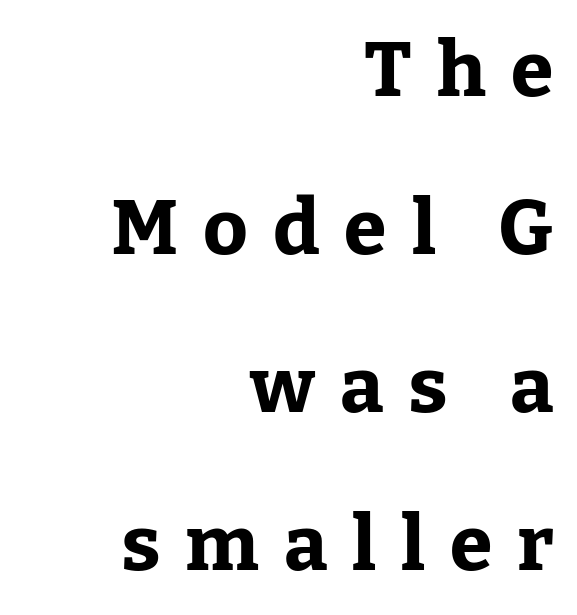
The image shows 77 px bold serif type, upright; set right-aligned, loose line spacing (2.05x), unusually wide letter spacing (+0.32 em), not underlined; low stroke contrast and a medium x-height.
